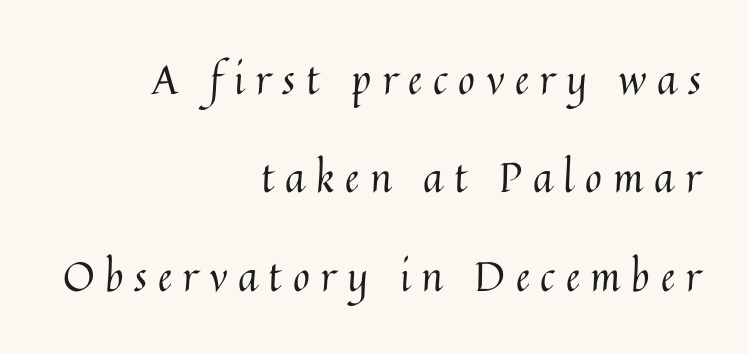
The image shows 41 px regular-weight type; set right-aligned, loose line spacing (2.4x), unusually wide letter spacing (+0.26 em), not underlined; medium stroke contrast and a medium x-height.
